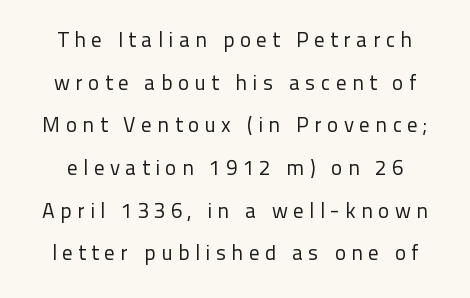
The image shows 21 px text type, upright; set loose line spacing (2.03x), unusually wide letter spacing (+0.26 em), not underlined.
